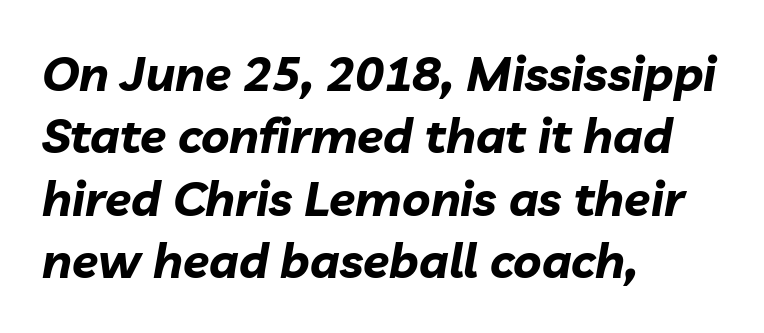
{"italic": "yes", "lean": "right", "slant_degrees": 10, "bold": "yes", "weight": "bold", "width": "normal", "stroke_contrast": "low", "x_height": "medium", "monospaced": "no", "underline": "no", "align": "left", "line_spacing": "normal", "line_spacing_ratio": 1.3, "letter_spacing": "normal", "letter_spacing_em": 0.0, "glyph_px": 48}
